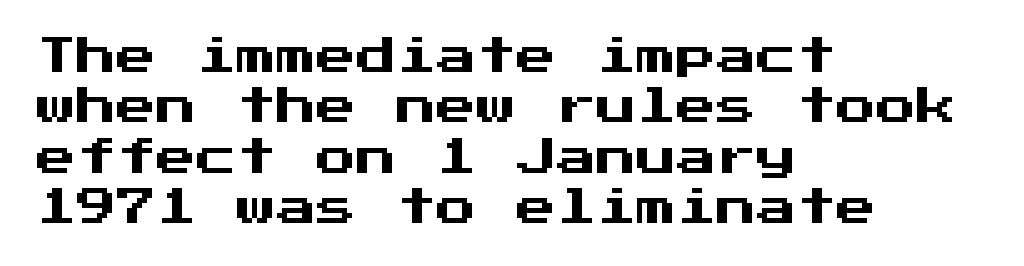
{"serif": "no", "italic": "no", "width": "normal", "stroke_contrast": "medium", "x_height": "medium", "underline": "no", "align": "left", "line_spacing": "normal", "line_spacing_ratio": 1.26, "letter_spacing": "normal", "letter_spacing_em": 0.0, "glyph_px": 40}
